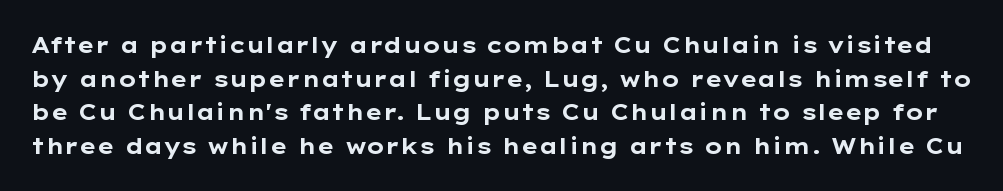
Posture: upright roman. Whoever set this chose a conventional vertical rhythm. Between one letter and the next there's only the usual sliver of space. A clean baseline with only descenders dipping below it.
